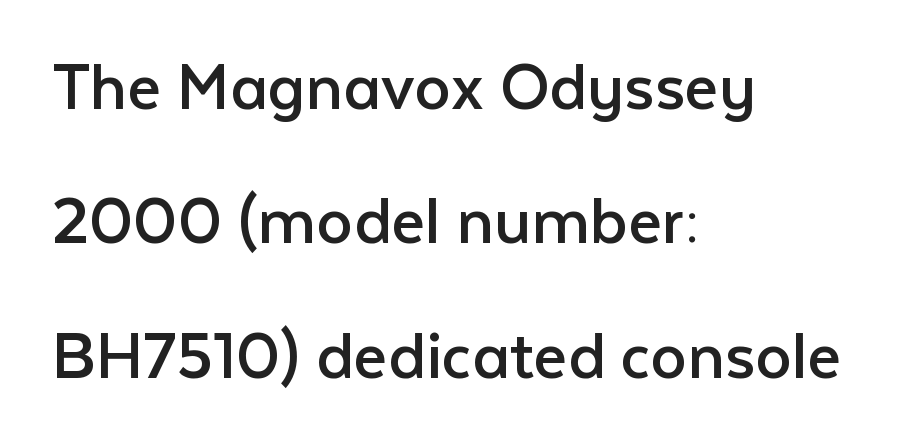
Q: Is the text bold? A: No.
Q: Is the text italic (slanted)? A: No, it is upright.
Q: Is the typeface a serif or a sans-serif typeface? A: Sans-serif.
Q: Is the text underlined? A: No.
Q: How is the paragraph aligned? A: Left-aligned.
Q: Is the spacing between letters normal or unusually wide? A: Normal.
Q: Width (condensed, normal, or wide)? A: Normal.
Q: Stroke contrast? A: Low.
Q: x-height? A: Medium.
Q: Monospaced? A: No.
